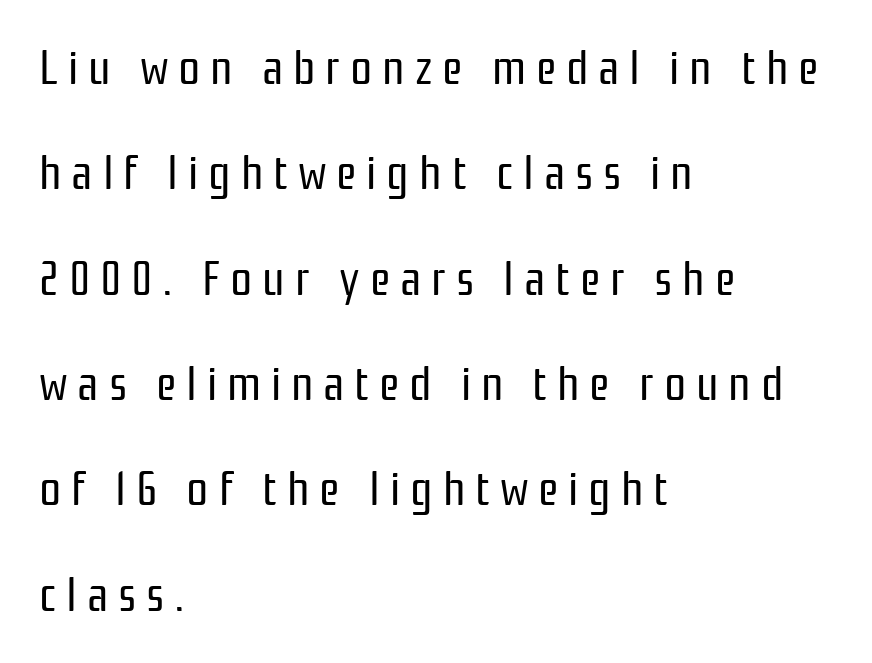
Looks like regular typesetting: each glyph gets only the width it needs. If you drew a line through each stem, it would be perfectly vertical. Check where the strokes stop: nothing finishes them off — pure sans. Just letters on the line, the space beneath them empty. The rag falls on the right side of this text block.
